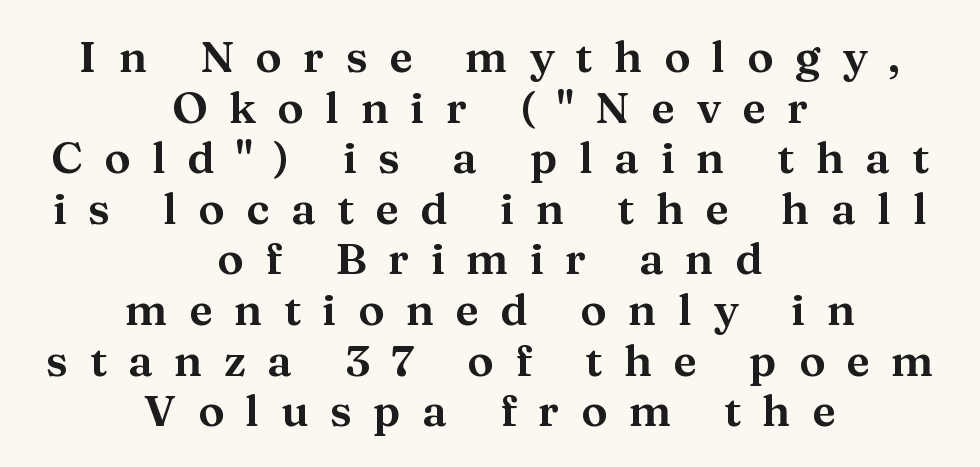
The image shows 44 px serif type, upright; set centered, tight line spacing (1.15x), unusually wide letter spacing (+0.49 em), not underlined; medium stroke contrast and a medium x-height.
